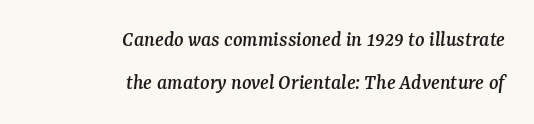
Q: Is the text italic (slanted)? A: Yes, it leans right by about 7 degrees.
Q: Is the text underlined? A: No.
Q: How is the paragraph aligned? A: Right-aligned.
Q: Is the spacing between letters normal or unusually wide? A: Normal.
Q: Is the spacing between lines tight, normal or loose? A: Loose.
